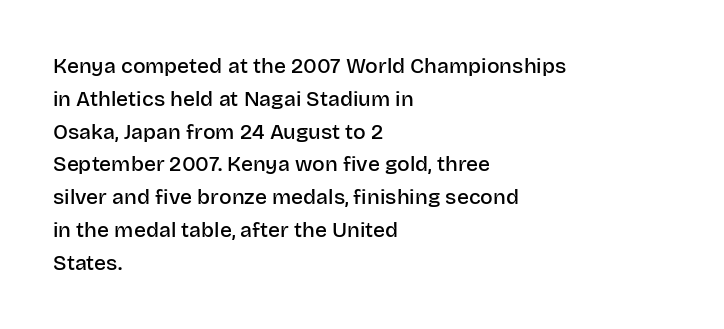
Q: Is the text bold? A: Semi-bold.
Q: Is the text italic (slanted)? A: No, it is upright.
Q: Is the text underlined? A: No.
Q: How is the paragraph aligned? A: Left-aligned.
Q: Is the spacing between letters normal or unusually wide? A: Normal.
Q: Is the spacing between lines tight, normal or loose? A: Normal.
